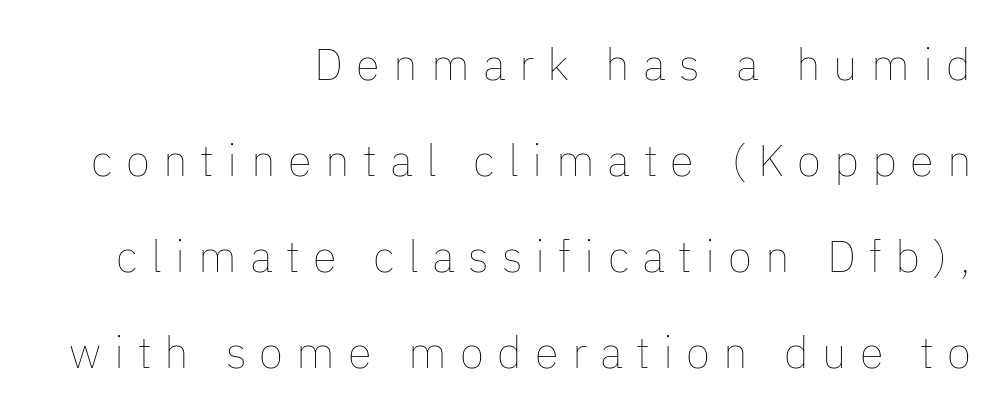
Q: Is the text bold? A: No.
Q: Is the text italic (slanted)? A: No, it is upright.
Q: Is the text underlined? A: No.
Q: How is the paragraph aligned? A: Right-aligned.
Q: Is the spacing between letters normal or unusually wide? A: Unusually wide.
Q: Is the spacing between lines tight, normal or loose? A: Loose.
Q: Width (condensed, normal, or wide)? A: Normal.
Q: Stroke contrast? A: Low.
Q: x-height? A: Medium.
Q: Monospaced? A: No.
